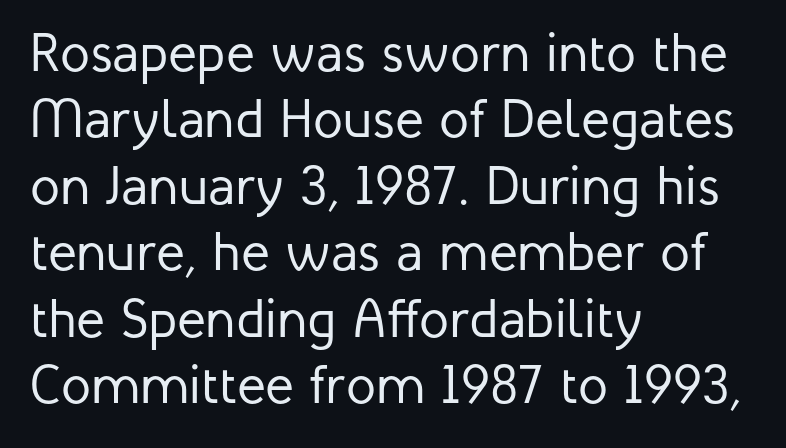
Q: Is the text bold? A: No.
Q: Is the text italic (slanted)? A: No, it is upright.
Q: Is the typeface a serif or a sans-serif typeface? A: Sans-serif.
Q: Is the text underlined? A: No.
Q: How is the paragraph aligned? A: Left-aligned.
Q: Is the spacing between letters normal or unusually wide? A: Normal.
Q: Width (condensed, normal, or wide)? A: Normal.
Q: Stroke contrast? A: Low.
Q: x-height? A: Medium.
Q: Monospaced? A: No.
